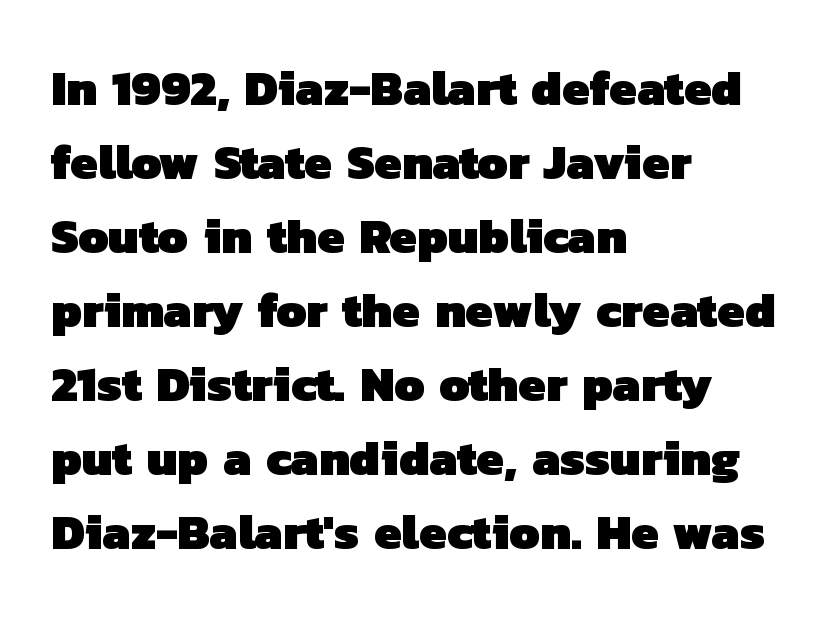
Q: Is the text bold? A: Yes.
Q: Is the typeface a serif or a sans-serif typeface? A: Sans-serif.
Q: Is the text underlined? A: No.
Q: How is the paragraph aligned? A: Left-aligned.
Q: Is the spacing between letters normal or unusually wide? A: Normal.
Q: Is the spacing between lines tight, normal or loose? A: Normal.
Q: Width (condensed, normal, or wide)? A: Normal.
Q: Stroke contrast? A: Low.
Q: x-height? A: Medium.
Q: Monospaced? A: No.
